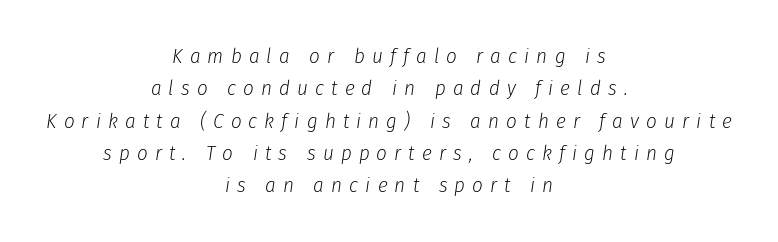
Compared with a flush-left layout, this one balances lines on the center instead. Descenders hang freely into open space. What's the leading like? Ordinary, nothing unusual. Notice how the stems are inclined rather than vertical — that's the hallmark of italics. The font is comparable to plain body text, perhaps lighter. In terms of letterspacing, this is a distinctly airy, spread setting.
